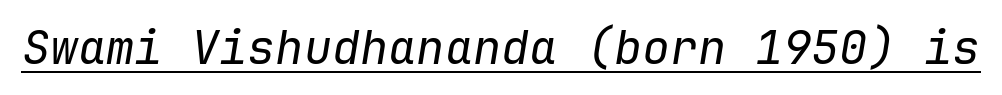
{"italic": "yes", "lean": "right", "slant_degrees": 9, "bold": "no", "weight": "regular", "width": "normal", "stroke_contrast": "low", "x_height": "medium", "monospaced": "yes", "underline": "yes", "letter_spacing": "normal", "letter_spacing_em": 0.0, "glyph_px": 47}
